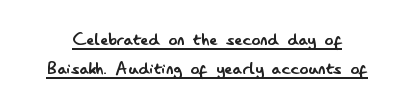
No italicization has been applied; the sample stays upright. This sample uses plain, unmodified letter spacing. The strokes are not fattened; the text isn't bold. In designer terms, the underline attribute is active on this setting.
